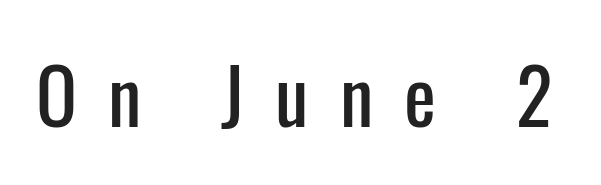
The gap between lines stays unmarked. Quick note: not italic, upright. Tracking here is generous; glyphs stand well apart from one another. Proportional: the letters do not fall into vertical columns.
